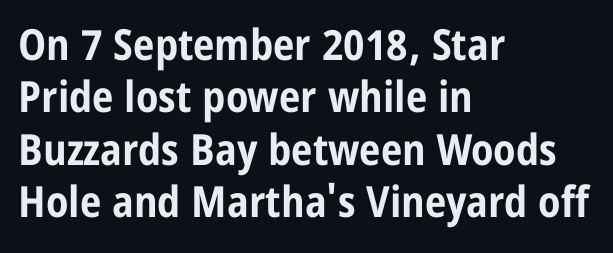
The image shows 43 px bold, condensed sans-serif type, upright; set left-aligned, line spacing 1.22x, normal letter spacing, not underlined; low stroke contrast and a large x-height.
